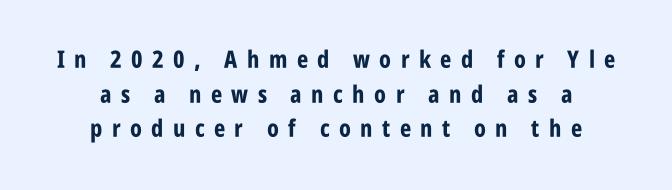
The zone under the glyphs is completely vacant. Caption: multi-line text, centered on the measure. Spacing between characters has been opened up far beyond the box default. Leading matches the norm, producing a regular column. Italic: no, the glyphs are upright roman. As a designer I'd log this as weight 700, bold.
